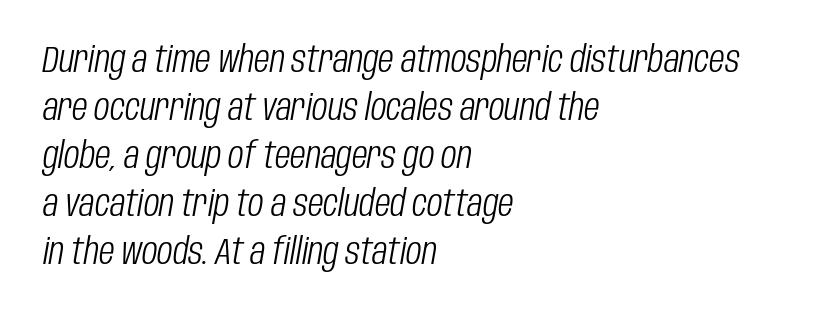
{"italic": "yes", "lean": "right", "slant_degrees": 10, "bold": "no", "weight": "light", "width": "condensed", "stroke_contrast": "low", "x_height": "large", "monospaced": "no", "underline": "no", "align": "left", "line_spacing": "normal", "line_spacing_ratio": 1.33, "letter_spacing": "normal", "letter_spacing_em": 0.0, "glyph_px": 36}
